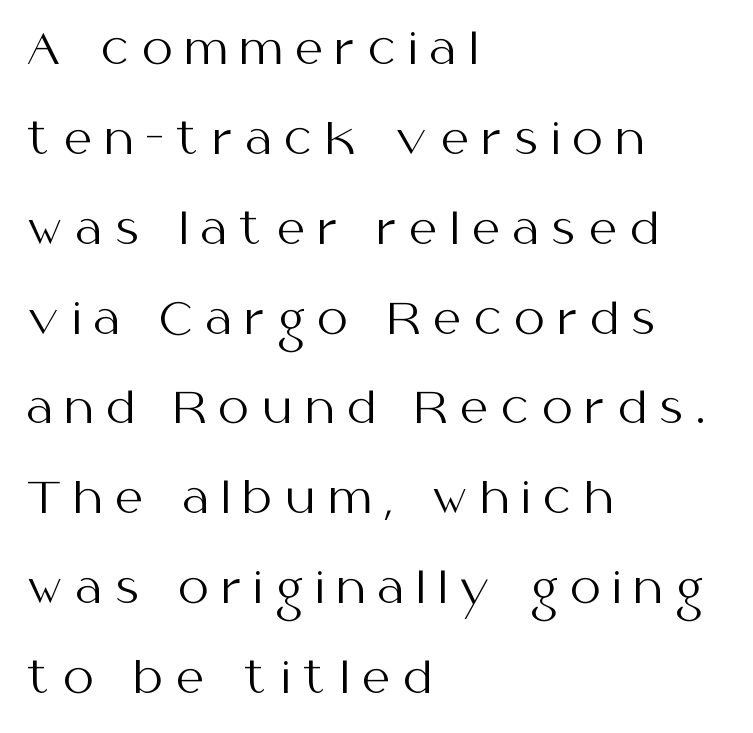
Are there feet on the stems? There aren't — it's a sans. The foot of each line stays bare and open. No heavy texture on the line: the type isn't bold. Posture: upright roman.
